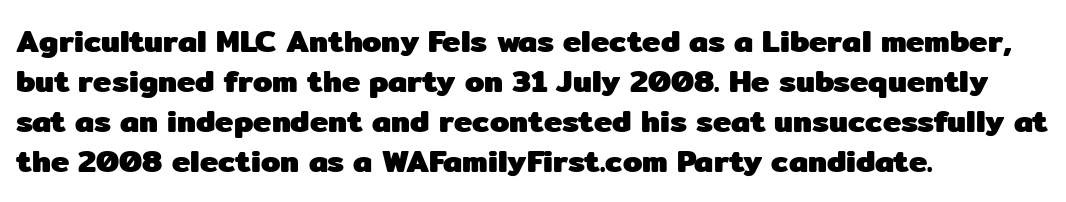
Q: Is the text bold? A: Yes.
Q: Is the text italic (slanted)? A: No, it is upright.
Q: Is the typeface a serif or a sans-serif typeface? A: Sans-serif.
Q: Is the text underlined? A: No.
Q: How is the paragraph aligned? A: Left-aligned.
Q: Is the spacing between letters normal or unusually wide? A: Normal.
Q: Is the spacing between lines tight, normal or loose? A: Normal.
Q: Width (condensed, normal, or wide)? A: Normal.
Q: Stroke contrast? A: Low.
Q: x-height? A: Medium.
Q: Monospaced? A: No.
